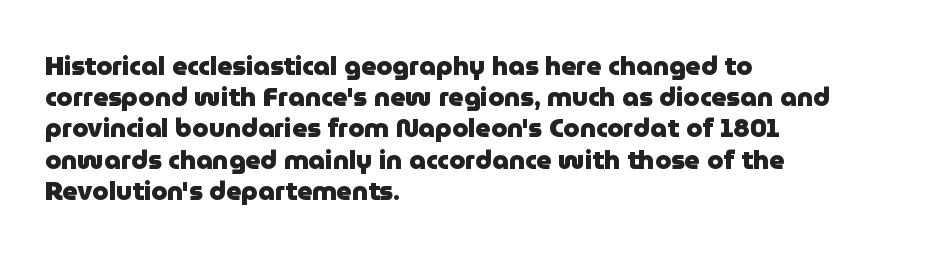
A typesetter would mark this as roman, not italic. The face used here is rendered with its standard letterfit. As a designer I'd log this as weight 700, bold. Underlining? Definitely not there. The text block is weighted toward the left margin, trailing off unevenly rightward.
